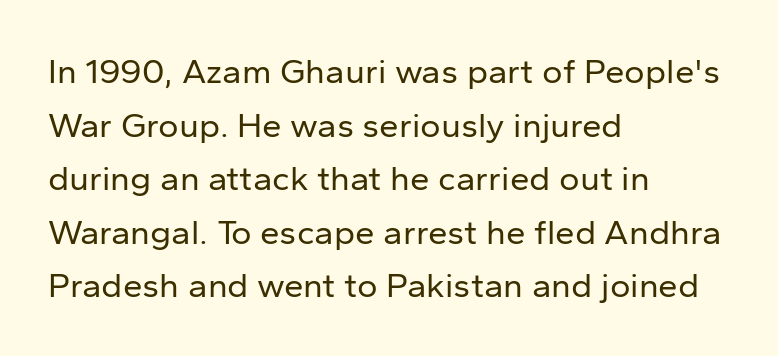
The image shows 35 px regular-weight sans-serif type, upright; set left-aligned, normal line spacing (1.53x), normal letter spacing, not underlined; low stroke contrast and a medium x-height.
